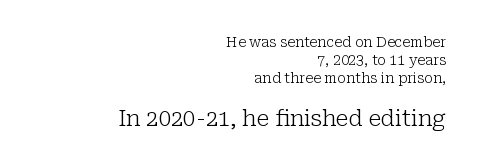
The image shows 22 px text type, upright; set right-aligned, normal line spacing (1.27x), normal letter spacing, not underlined; the second (bottom) block is 1.57x larger.
